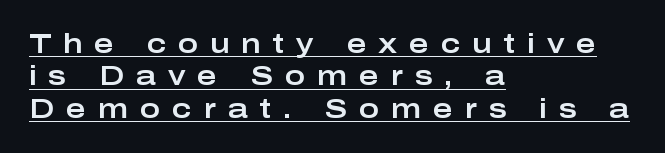
A roman cut, with each character standing at attention. This sample uses expanded letter spacing, leaving extra air between glyphs. The lettering is marked with a stroke running underneath it. The setting favours the left margin, as ordinary paragraphs usually do.
